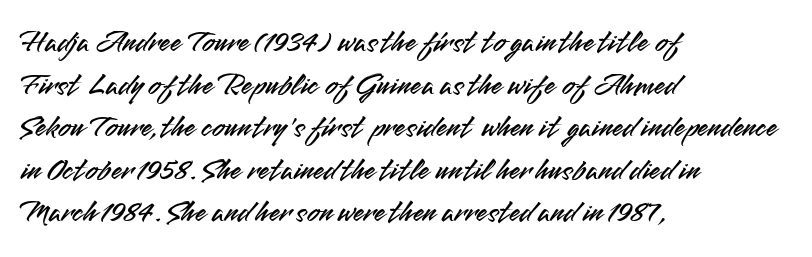
The image shows 32 px sans-serif type; set left-aligned, normal line spacing (1.33x), normal letter spacing, not underlined; medium stroke contrast and a small x-height.
